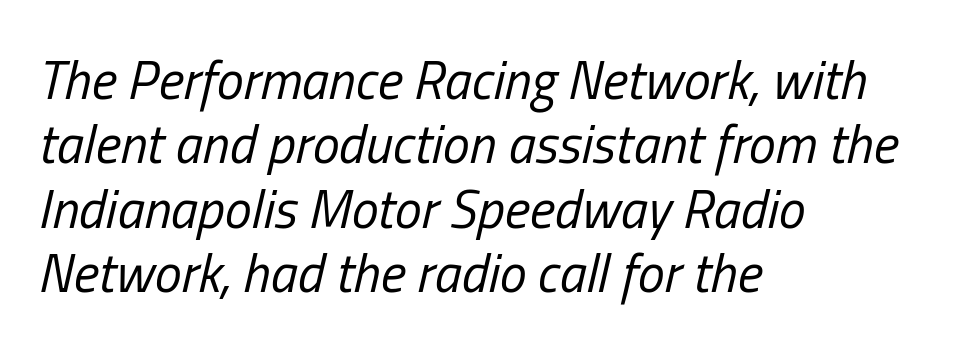
The image shows 54 px regular-weight, condensed type, italic (leaning right); set left-aligned, line spacing 1.19x, normal letter spacing, not underlined; low stroke contrast and a medium x-height.
